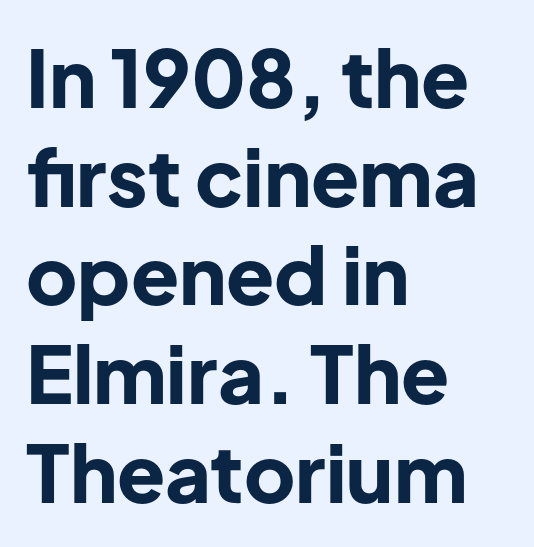
In terms of posture, this sample is upright. The passage shown stacks its lines at a standard gap. Plenty of ink on the page — the face is bold. All the whitespace from short lines collects on the right.
